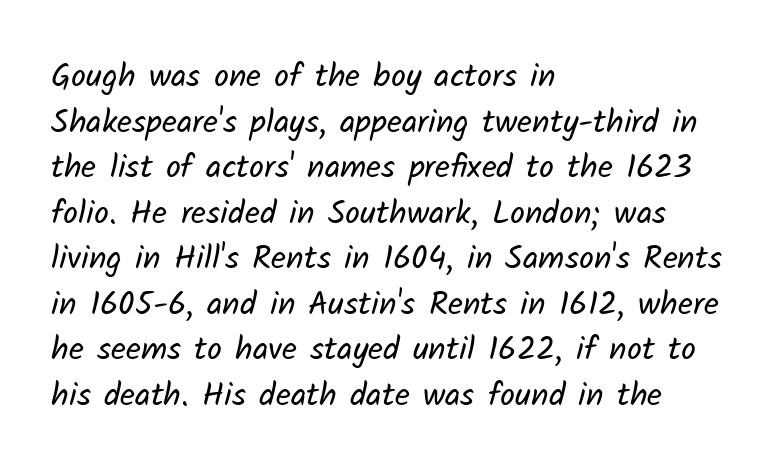
Horizontal bands of white between lines are of average thickness. Letters have the restrained weight of plain body copy at most. Do the characters align in a grid? No, the font is proportional. The glyphs in this specimen are sans serif. The glyphs are unaccompanied by any horizontal stroke below them.
